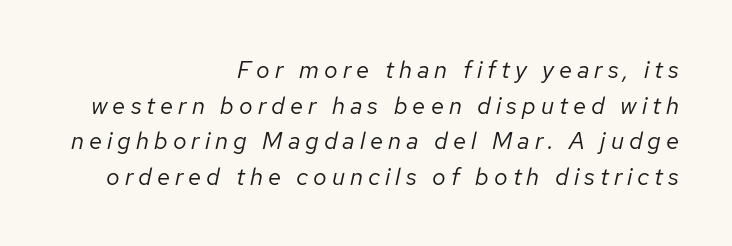
The image shows 24 px text type, italic (leaning right); set right-aligned, normal line spacing (1.48x), unusually wide letter spacing (+0.21 em), not underlined.
